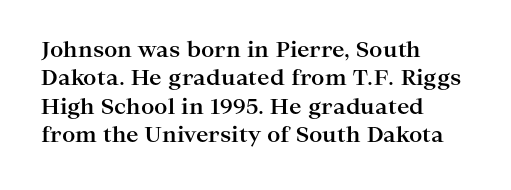
Q: Is the text bold? A: Yes.
Q: Is the text italic (slanted)? A: No, it is upright.
Q: Is the text underlined? A: No.
Q: How is the paragraph aligned? A: Left-aligned.
Q: Is the spacing between letters normal or unusually wide? A: Normal.
Q: Is the spacing between lines tight, normal or loose? A: Normal.
